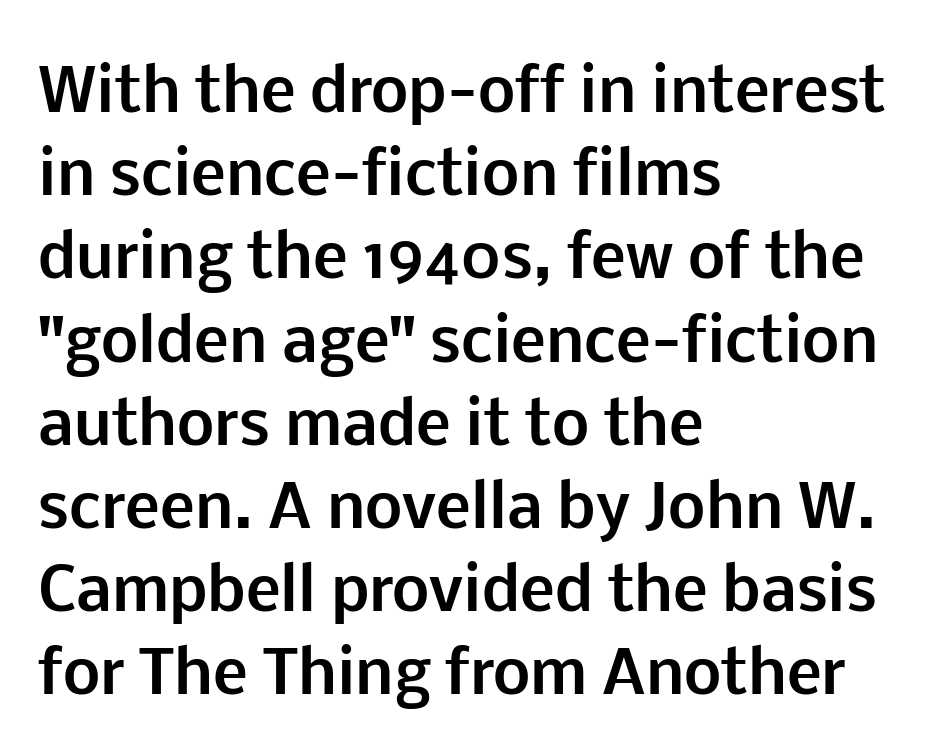
The image shows 59 px bold sans-serif type, upright; set left-aligned, normal line spacing (1.41x), normal letter spacing, not underlined; low stroke contrast and a medium x-height.
